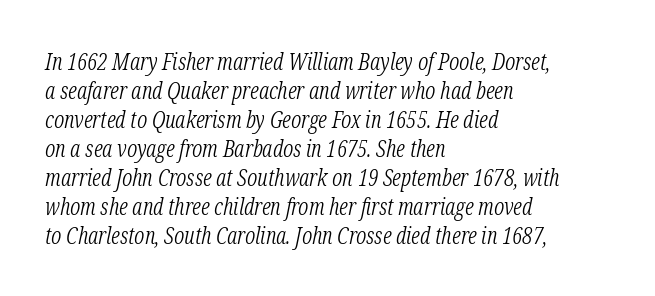
{"italic": "yes", "lean": "right", "slant_degrees": 12, "bold": "no", "underline": "no", "align": "left", "line_spacing": "normal", "line_spacing_ratio": 1.26, "letter_spacing": "normal", "letter_spacing_em": 0.0, "glyph_px": 23}
